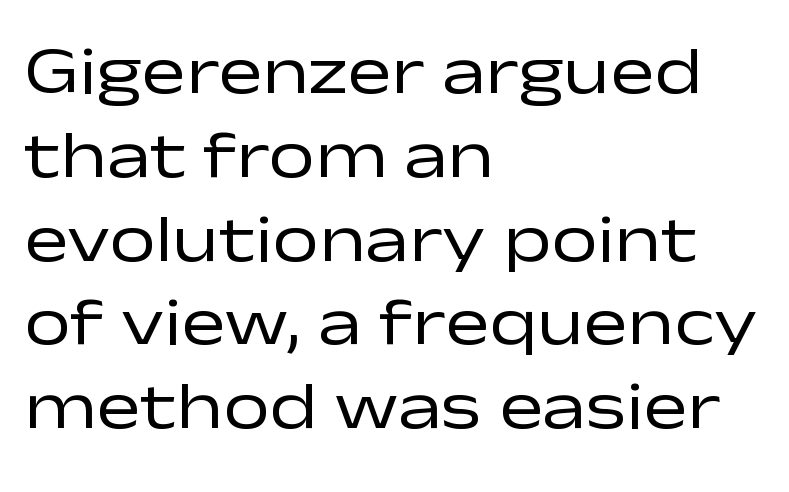
Q: Is the text bold? A: No.
Q: Is the text italic (slanted)? A: No, it is upright.
Q: Is the typeface a serif or a sans-serif typeface? A: Sans-serif.
Q: Is the text underlined? A: No.
Q: How is the paragraph aligned? A: Left-aligned.
Q: Is the spacing between letters normal or unusually wide? A: Normal.
Q: Is the spacing between lines tight, normal or loose? A: Normal.
Q: Width (condensed, normal, or wide)? A: Wide.
Q: Stroke contrast? A: Low.
Q: x-height? A: Medium.
Q: Monospaced? A: No.
